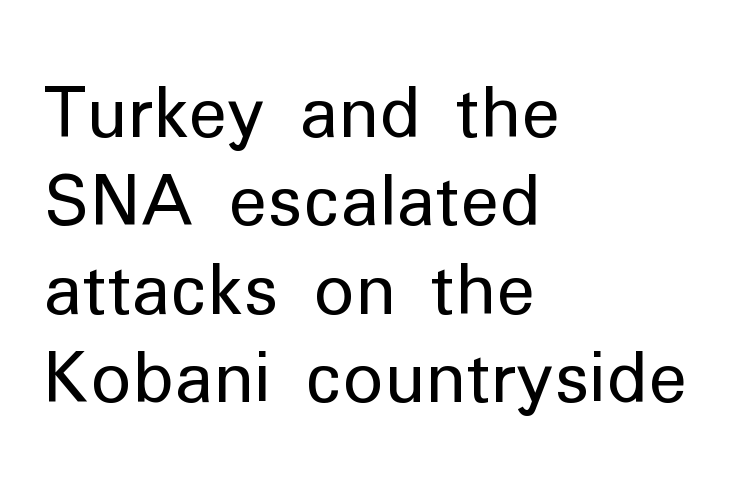
Q: Is the text bold? A: No.
Q: Is the text italic (slanted)? A: No, it is upright.
Q: Is the typeface a serif or a sans-serif typeface? A: Sans-serif.
Q: Is the text underlined? A: No.
Q: How is the paragraph aligned? A: Left-aligned.
Q: Is the spacing between letters normal or unusually wide? A: Normal.
Q: Is the spacing between lines tight, normal or loose? A: Normal.
Q: Width (condensed, normal, or wide)? A: Normal.
Q: Stroke contrast? A: Low.
Q: x-height? A: Medium.
Q: Monospaced? A: No.
